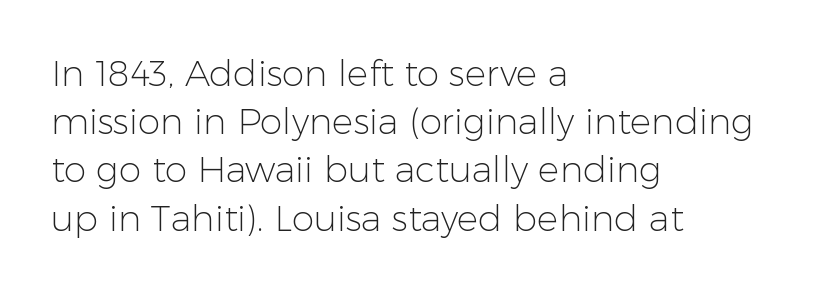
{"serif": "no", "italic": "no", "bold": "no", "weight": "light", "width": "normal", "stroke_contrast": "low", "x_height": "medium", "monospaced": "no", "underline": "no", "align": "left", "line_spacing": "normal", "line_spacing_ratio": 1.34, "letter_spacing": "normal", "letter_spacing_em": 0.0, "glyph_px": 36}
